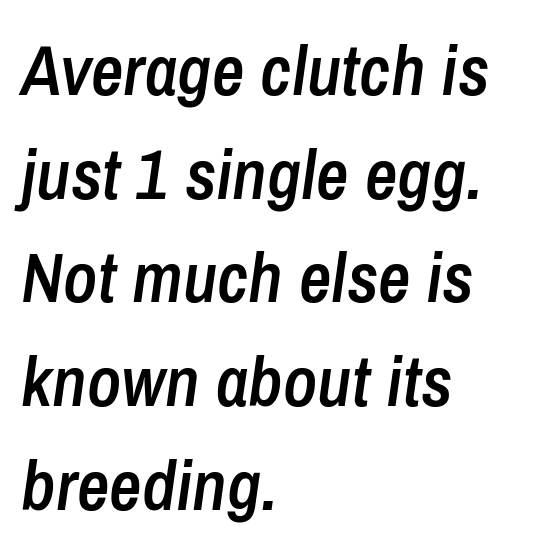
Q: Is the text bold? A: Semi-bold.
Q: Is the text italic (slanted)? A: Yes, it leans right by about 8 degrees.
Q: Is the text underlined? A: No.
Q: How is the paragraph aligned? A: Left-aligned.
Q: Is the spacing between letters normal or unusually wide? A: Normal.
Q: Is the spacing between lines tight, normal or loose? A: Normal.
Q: Width (condensed, normal, or wide)? A: Condensed.
Q: Stroke contrast? A: Low.
Q: x-height? A: Medium.
Q: Monospaced? A: No.
